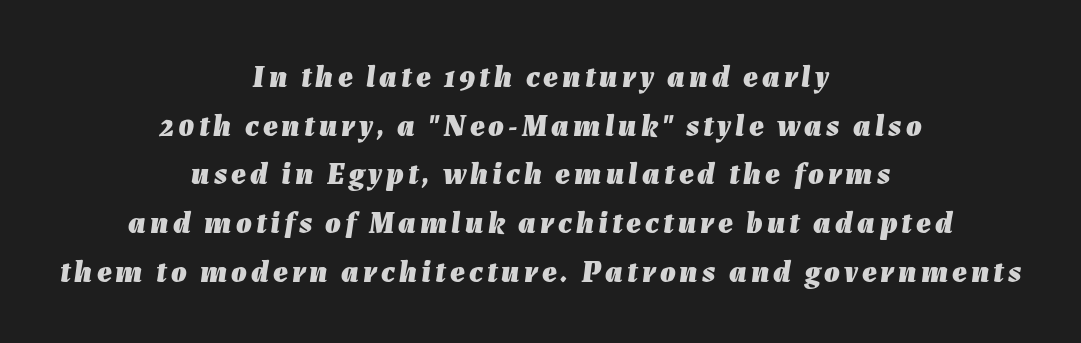
{"italic": "yes", "lean": "right", "slant_degrees": 7, "bold": "yes", "weight": "heavy", "width": "normal", "stroke_contrast": "low", "x_height": "medium", "monospaced": "no", "underline": "no", "align": "center", "line_spacing": "normal", "line_spacing_ratio": 1.57, "glyph_px": 31}
